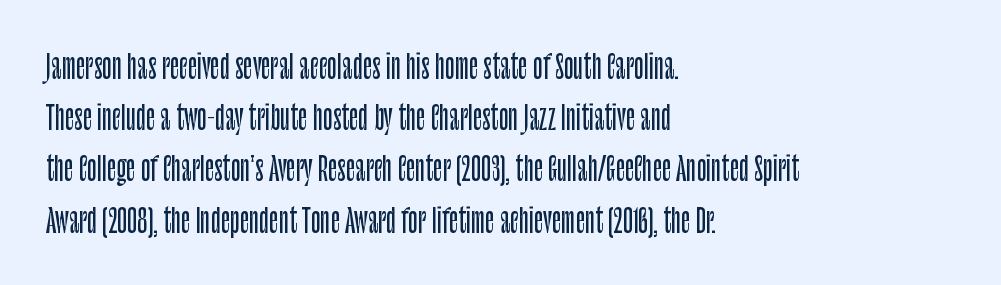
Posture: vertical. Between one letter and the next there's only the usual sliver of space. Observe the absence of serifs on each vertical stroke in this sample. The vertical gap from one line to the next is medium. Note the varied advance widths — an 'i' is clearly narrower than an 'm'. Check under the words: just untouched page.
